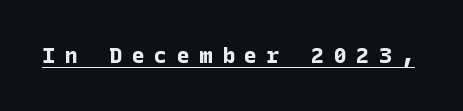
Q: Is the text bold? A: Yes.
Q: Is the text italic (slanted)? A: No, it is upright.
Q: Is the text underlined? A: Yes.
Q: Is the spacing between letters normal or unusually wide? A: Unusually wide.
